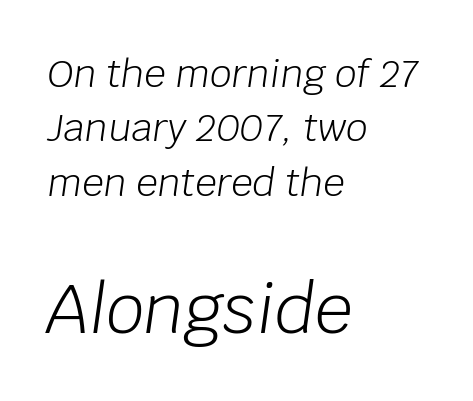
The image shows 67 px light type, italic (leaning right); set left-aligned, normal line spacing (1.43x), normal letter spacing, not underlined; the second (bottom) block is 1.76x larger; low stroke contrast and a large x-height.
